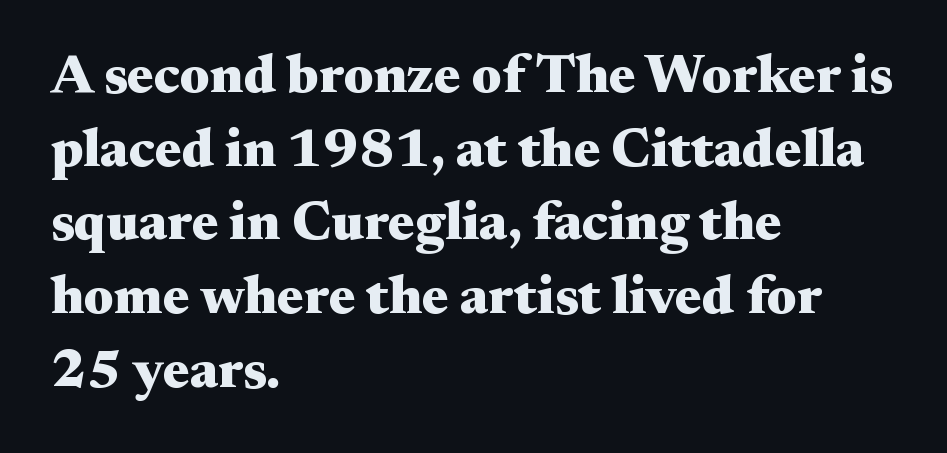
The image shows 55 px heavy, wide serif type, upright; set left-aligned, normal line spacing (1.34x), normal letter spacing, not underlined; medium stroke contrast and a small x-height.
